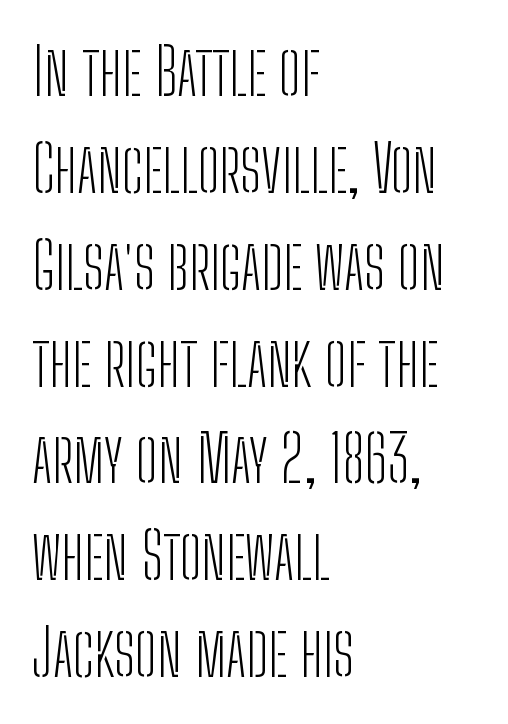
Q: Is the text bold? A: No.
Q: Is the text italic (slanted)? A: No, it is upright.
Q: Is the typeface a serif or a sans-serif typeface? A: Sans-serif.
Q: Is the text underlined? A: No.
Q: How is the paragraph aligned? A: Left-aligned.
Q: Is the spacing between letters normal or unusually wide? A: Normal.
Q: Is the spacing between lines tight, normal or loose? A: Normal.
Q: Width (condensed, normal, or wide)? A: Condensed.
Q: Stroke contrast? A: Low.
Q: x-height? A: Medium.
Q: Monospaced? A: No.
